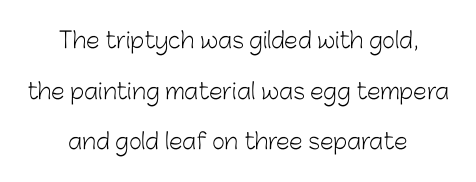
{"italic": "no", "bold": "no", "underline": "no", "align": "center", "line_spacing": "loose", "line_spacing_ratio": 2.3, "letter_spacing": "normal", "letter_spacing_em": 0.0, "glyph_px": 22}
